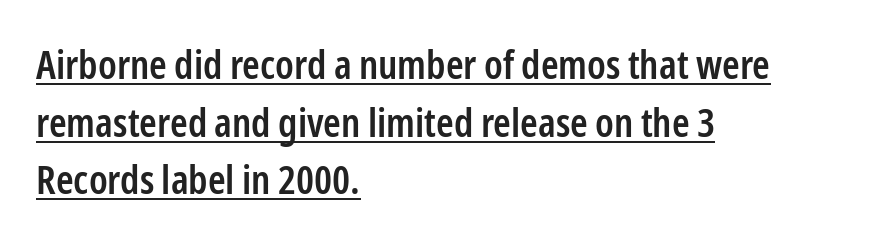
Q: Is the text bold? A: Semi-bold.
Q: Is the text italic (slanted)? A: No, it is upright.
Q: Is the typeface a serif or a sans-serif typeface? A: Sans-serif.
Q: Is the text underlined? A: Yes.
Q: How is the paragraph aligned? A: Left-aligned.
Q: Is the spacing between letters normal or unusually wide? A: Normal.
Q: Is the spacing between lines tight, normal or loose? A: Normal.
Q: Width (condensed, normal, or wide)? A: Condensed.
Q: Stroke contrast? A: Low.
Q: x-height? A: Medium.
Q: Monospaced? A: No.
